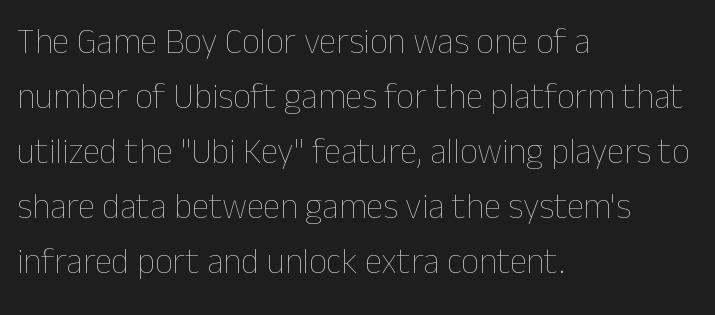
Q: Is the text bold? A: No.
Q: Is the text italic (slanted)? A: No, it is upright.
Q: Is the text underlined? A: No.
Q: How is the paragraph aligned? A: Left-aligned.
Q: Is the spacing between letters normal or unusually wide? A: Normal.
Q: Is the spacing between lines tight, normal or loose? A: Normal.
Q: Width (condensed, normal, or wide)? A: Normal.
Q: Stroke contrast? A: Low.
Q: x-height? A: Medium.
Q: Monospaced? A: No.
